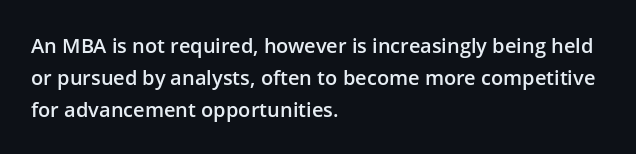
In terms of letterspacing, this is plain default setting. Words float on clear page, feet unadorned. A fair bit of extra ink — the face is semibold, not bold. One-word summary of the alignment: left. A typesetter would call this leading conventional body-copy spacing.
